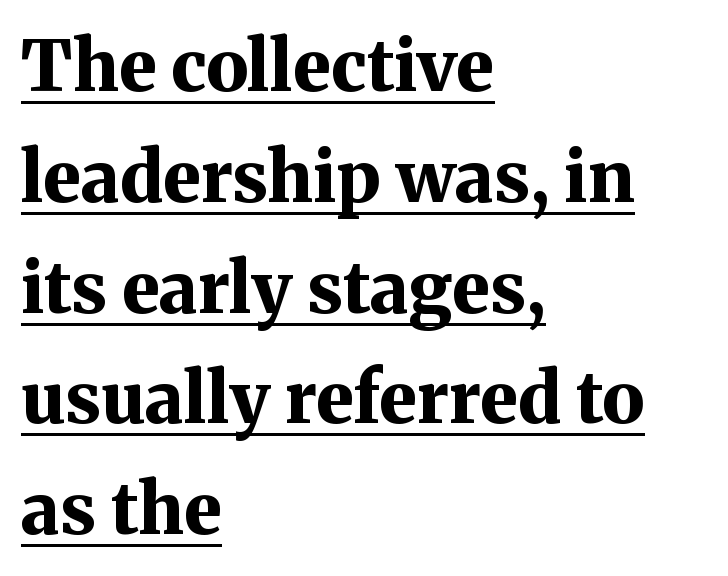
How heavy is the stroke? Heavy — this is a bold. Font category for this specimen: serif. Unlike italic type, these characters show no tilt at all. Character widths vary here, with narrow letters taking less room than wide ones. There is no visible air inserted between adjacent glyphs.
